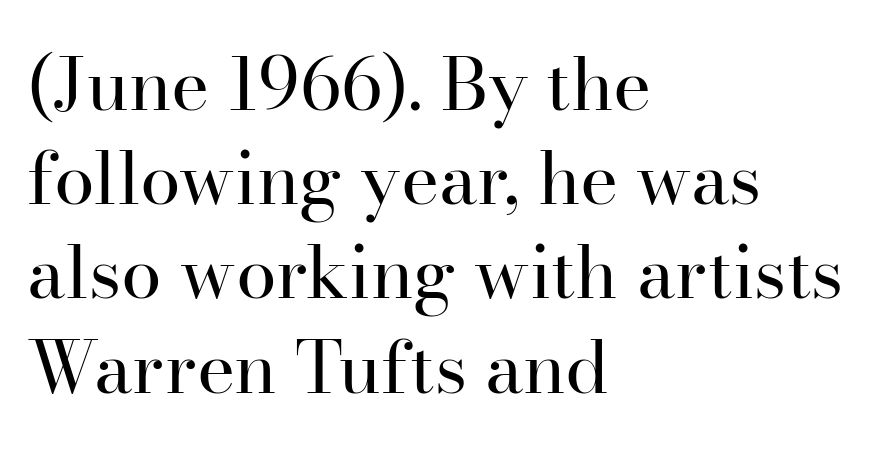
Q: Is the text bold? A: No.
Q: Is the text italic (slanted)? A: No, it is upright.
Q: Is the typeface a serif or a sans-serif typeface? A: Serif.
Q: Is the text underlined? A: No.
Q: How is the paragraph aligned? A: Left-aligned.
Q: Is the spacing between letters normal or unusually wide? A: Normal.
Q: Is the spacing between lines tight, normal or loose? A: Normal.
Q: Width (condensed, normal, or wide)? A: Normal.
Q: Stroke contrast? A: High.
Q: x-height? A: Small.
Q: Monospaced? A: No.
